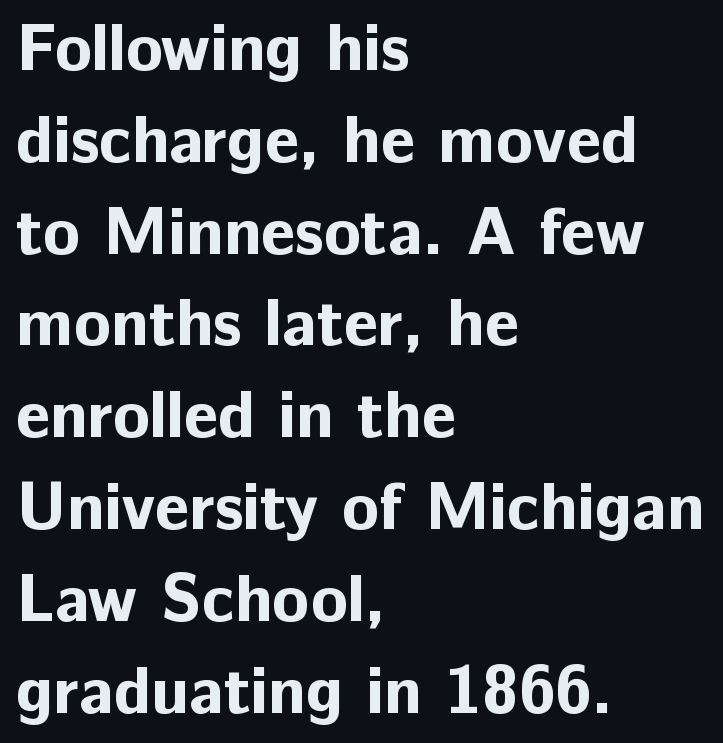
The image shows 67 px bold sans-serif type, upright; set left-aligned, normal line spacing (1.37x), normal letter spacing, not underlined; low stroke contrast and a medium x-height.
